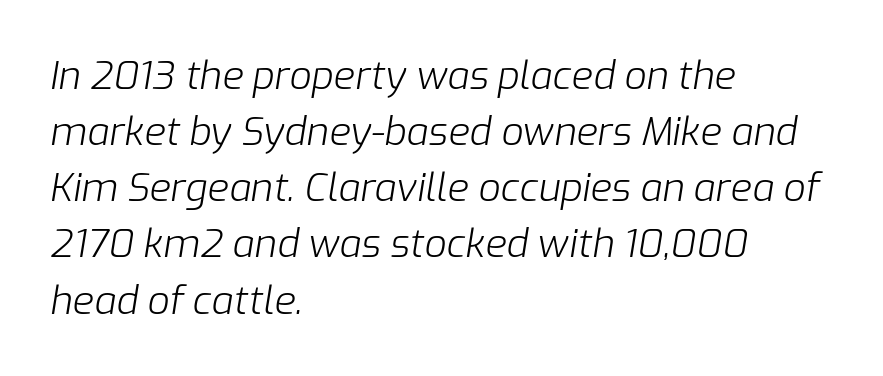
Q: Is the text bold? A: No.
Q: Is the text italic (slanted)? A: Yes, it leans right by about 9 degrees.
Q: Is the text underlined? A: No.
Q: How is the paragraph aligned? A: Left-aligned.
Q: Is the spacing between letters normal or unusually wide? A: Normal.
Q: Is the spacing between lines tight, normal or loose? A: Normal.
Q: Width (condensed, normal, or wide)? A: Normal.
Q: Stroke contrast? A: Low.
Q: x-height? A: Medium.
Q: Monospaced? A: No.
